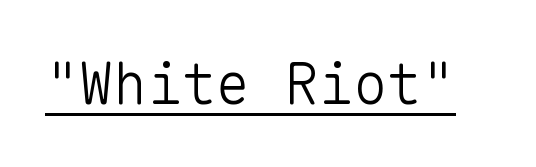
Heft: none added — not bold. Caption: lettering with a line underneath. What kind of face is this? One without serifs — a sans. The horizontal fit of the characters is conventional and even. Spacing verdict: monospaced, one width for all characters.
